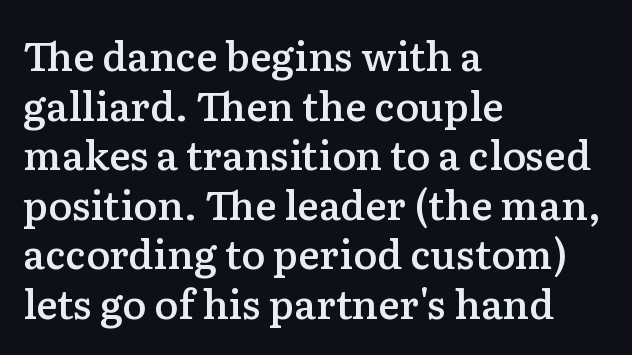
Horizontally, the lines are justified to the leading edge only. It's the straight-up-and-down kind of type. Is this a sans? No — the strokes have serifs. Heft: intermediate — a semibold. The gap between lines stays unmarked.
